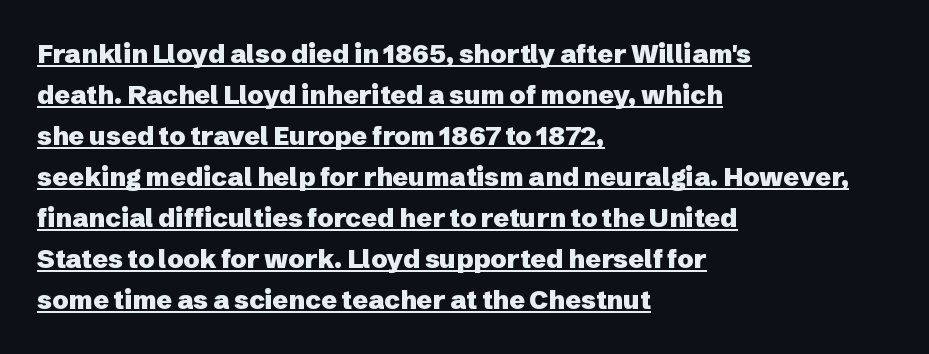
Short note: letters normally spaced. Left-aligned paragraph, ragged on the right. A typesetter would mark this as roman, not italic. These lines sit exactly where default settings would place them. What decoration does the sample have? An underline. Students, this is bold: see how much ink each stroke carries.
